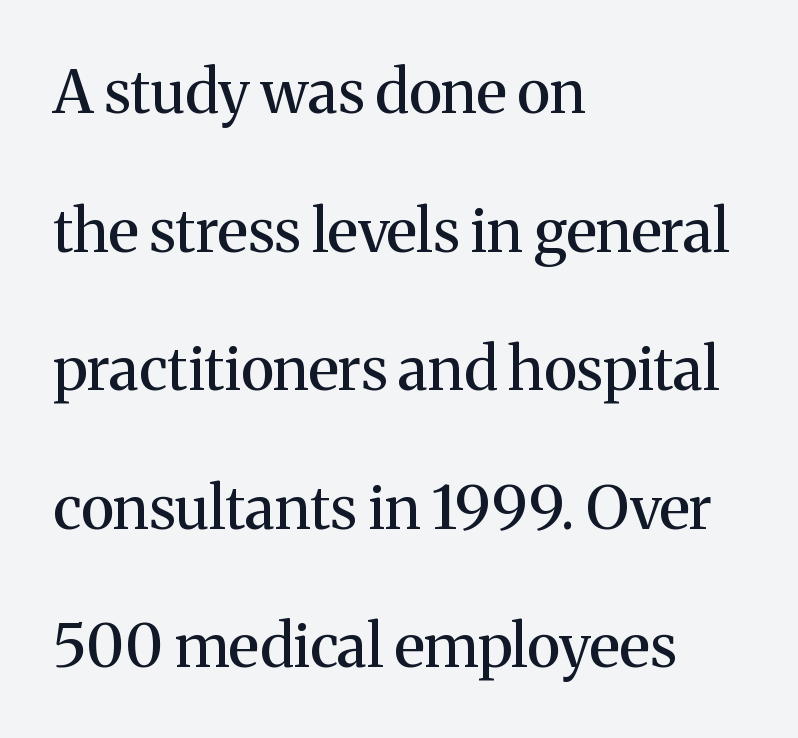
{"serif": "yes", "italic": "no", "width": "normal", "stroke_contrast": "medium", "x_height": "medium", "monospaced": "no", "underline": "no", "align": "left", "line_spacing": "loose", "line_spacing_ratio": 2.31, "letter_spacing": "normal", "letter_spacing_em": 0.0, "glyph_px": 60}
